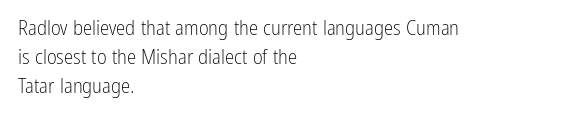
Q: Is the text bold? A: No.
Q: Is the text italic (slanted)? A: No, it is upright.
Q: Is the text underlined? A: No.
Q: How is the paragraph aligned? A: Left-aligned.
Q: Is the spacing between letters normal or unusually wide? A: Normal.
Q: Is the spacing between lines tight, normal or loose? A: Normal.
